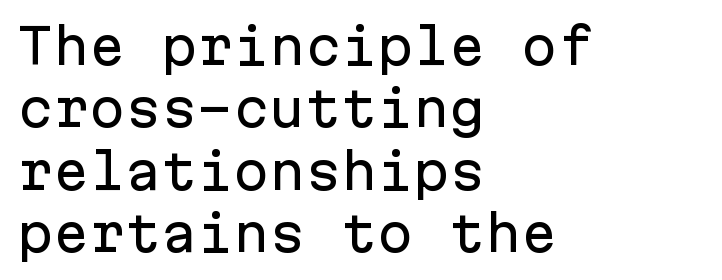
{"serif": "no", "italic": "no", "width": "normal", "stroke_contrast": "low", "x_height": "medium", "monospaced": "yes", "underline": "no", "align": "left", "line_spacing": "normal", "line_spacing_ratio": 1.3, "letter_spacing": "normal", "letter_spacing_em": 0.0, "glyph_px": 48}
